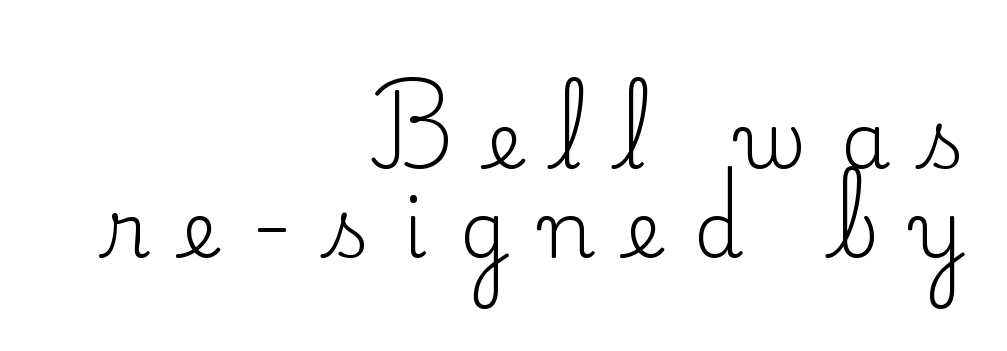
Q: Is the text bold? A: No.
Q: Is the text italic (slanted)? A: No, it is upright.
Q: Is the text underlined? A: No.
Q: How is the paragraph aligned? A: Right-aligned.
Q: Is the spacing between letters normal or unusually wide? A: Unusually wide.
Q: Is the spacing between lines tight, normal or loose? A: Tight.
Q: Width (condensed, normal, or wide)? A: Normal.
Q: Stroke contrast? A: Low.
Q: x-height? A: Small.
Q: Monospaced? A: No.
